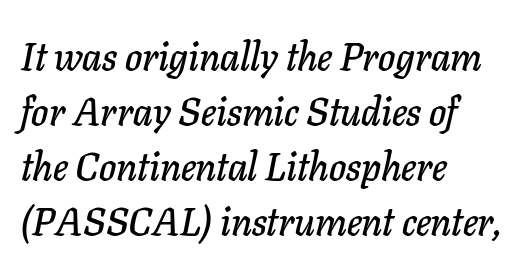
{"italic": "yes", "lean": "right", "slant_degrees": 11, "width": "normal", "stroke_contrast": "low", "x_height": "medium", "monospaced": "no", "underline": "no", "align": "left", "line_spacing": "normal", "line_spacing_ratio": 1.41, "letter_spacing": "normal", "letter_spacing_em": 0.0, "glyph_px": 39}
